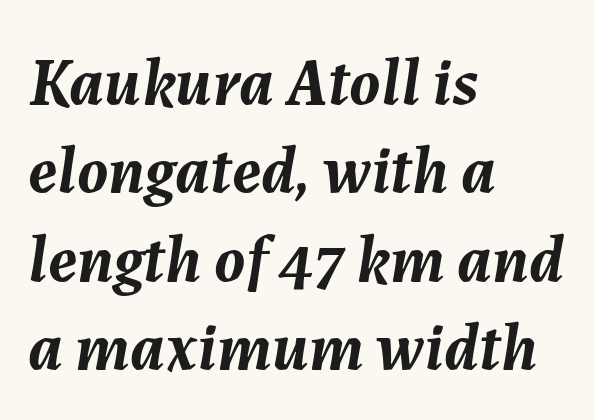
{"italic": "yes", "lean": "right", "slant_degrees": 7, "bold": "yes", "weight": "semibold", "width": "normal", "stroke_contrast": "medium", "x_height": "medium", "monospaced": "no", "underline": "no", "align": "left", "line_spacing": "normal", "line_spacing_ratio": 1.32, "letter_spacing": "normal", "letter_spacing_em": 0.0, "glyph_px": 67}
